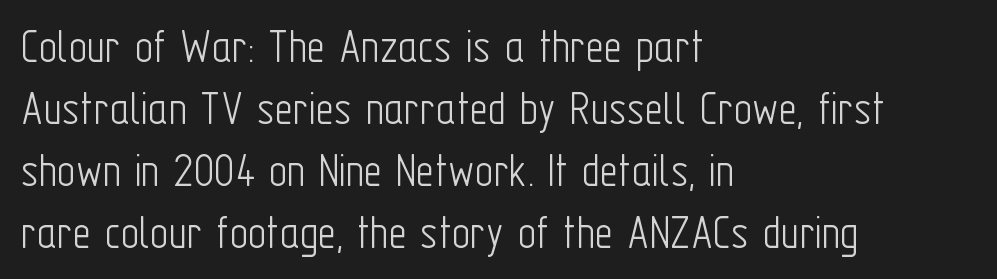
The image shows 50 px light, condensed sans-serif type, upright; set left-aligned, line spacing 1.24x, normal letter spacing, not underlined; low stroke contrast and a medium x-height.
